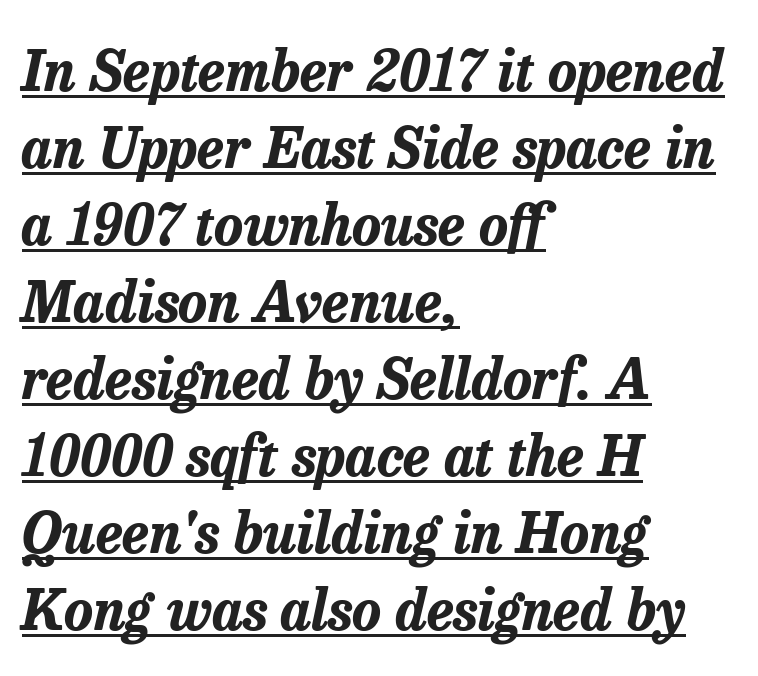
Q: Is the text bold? A: Yes.
Q: Is the text italic (slanted)? A: Yes, it leans right by about 13 degrees.
Q: Is the text underlined? A: Yes.
Q: How is the paragraph aligned? A: Left-aligned.
Q: Is the spacing between letters normal or unusually wide? A: Normal.
Q: Is the spacing between lines tight, normal or loose? A: Normal.
Q: Width (condensed, normal, or wide)? A: Normal.
Q: Stroke contrast? A: Low.
Q: x-height? A: Medium.
Q: Monospaced? A: No.
